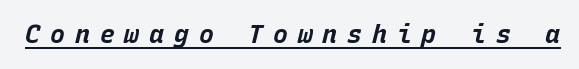
The rendering uses a bold face; every stroke is thick and dark. A baseline rule has been typeset under these characters. Someone cranked the tracking dial way up on this one. Italic: yes, the glyphs are oblique.
